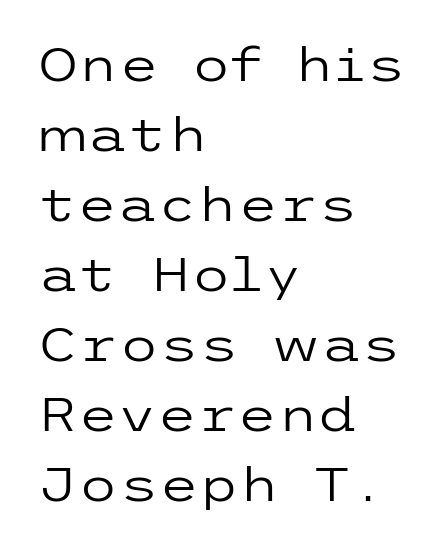
The image shows 46 px regular-weight, wide sans-serif type, upright; set left-aligned, normal line spacing (1.52x), normal letter spacing, not underlined; low stroke contrast and a medium x-height.
